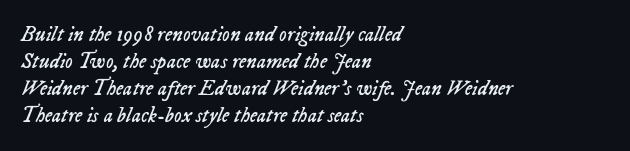
{"italic": "yes", "lean": "right", "slant_degrees": 23, "bold": "no", "underline": "no", "align": "left", "line_spacing": "normal", "line_spacing_ratio": 1.28, "letter_spacing": "normal", "letter_spacing_em": 0.0, "glyph_px": 21}
